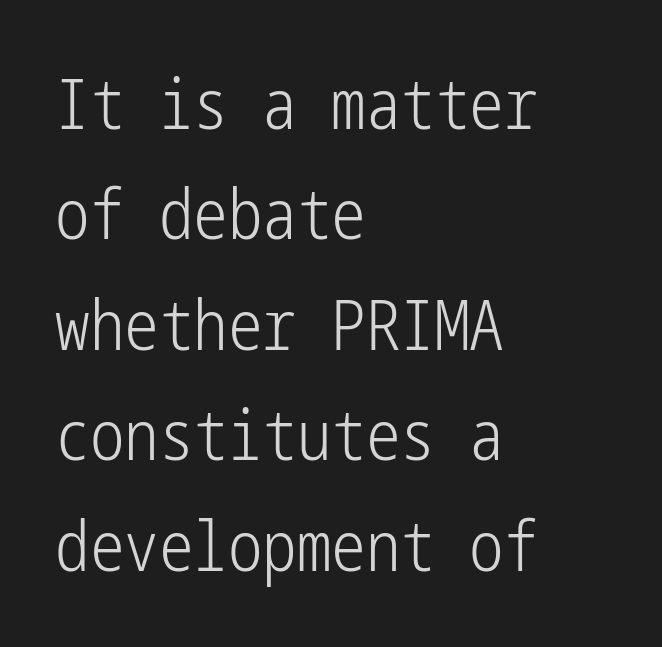
{"serif": "no", "italic": "no", "bold": "no", "weight": "light", "width": "condensed", "stroke_contrast": "low", "x_height": "medium", "underline": "no", "align": "left", "line_spacing": "normal", "line_spacing_ratio": 1.6, "letter_spacing": "normal", "letter_spacing_em": 0.0, "glyph_px": 69}
